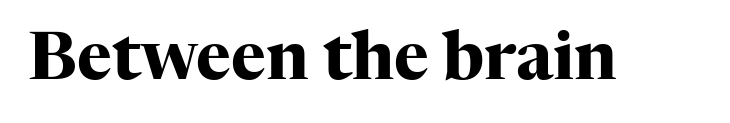
Each glyph is drawn with heavy, bold strokes. The passage shown is typed in a proportional face where columns would drift. The letters stand straight up with perfectly vertical stems. Nobody drew a line under any word here. Look at the tracking — it's just the regular setting, nothing added. Old-style or modern, the face here clearly has serifs.
